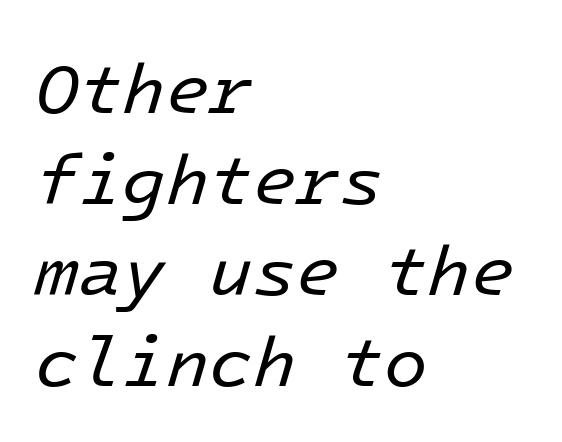
Q: Is the text bold? A: No.
Q: Is the text italic (slanted)? A: Yes, it leans right by about 16 degrees.
Q: Is the text underlined? A: No.
Q: How is the paragraph aligned? A: Left-aligned.
Q: Is the spacing between letters normal or unusually wide? A: Normal.
Q: Is the spacing between lines tight, normal or loose? A: Normal.
Q: Width (condensed, normal, or wide)? A: Normal.
Q: Stroke contrast? A: Low.
Q: x-height? A: Medium.
